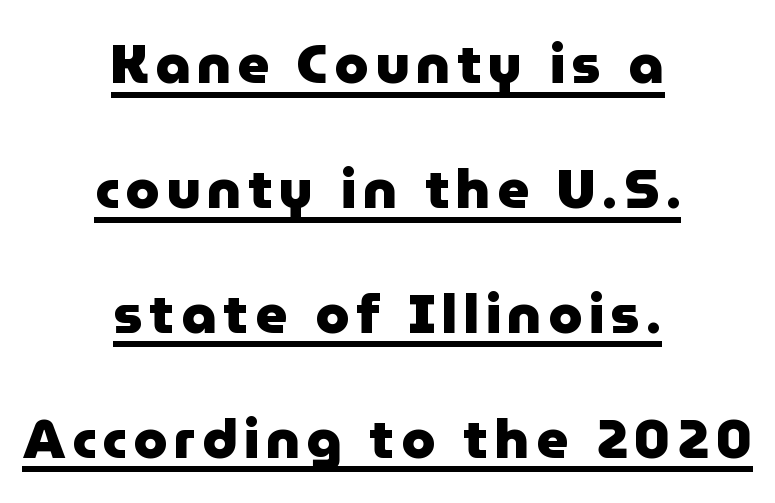
Q: Is the text bold? A: Yes.
Q: Is the text italic (slanted)? A: No, it is upright.
Q: Is the typeface a serif or a sans-serif typeface? A: Sans-serif.
Q: Is the text underlined? A: Yes.
Q: How is the paragraph aligned? A: Centered.
Q: Is the spacing between lines tight, normal or loose? A: Loose.
Q: Width (condensed, normal, or wide)? A: Normal.
Q: Stroke contrast? A: Low.
Q: x-height? A: Medium.
Q: Monospaced? A: No.
